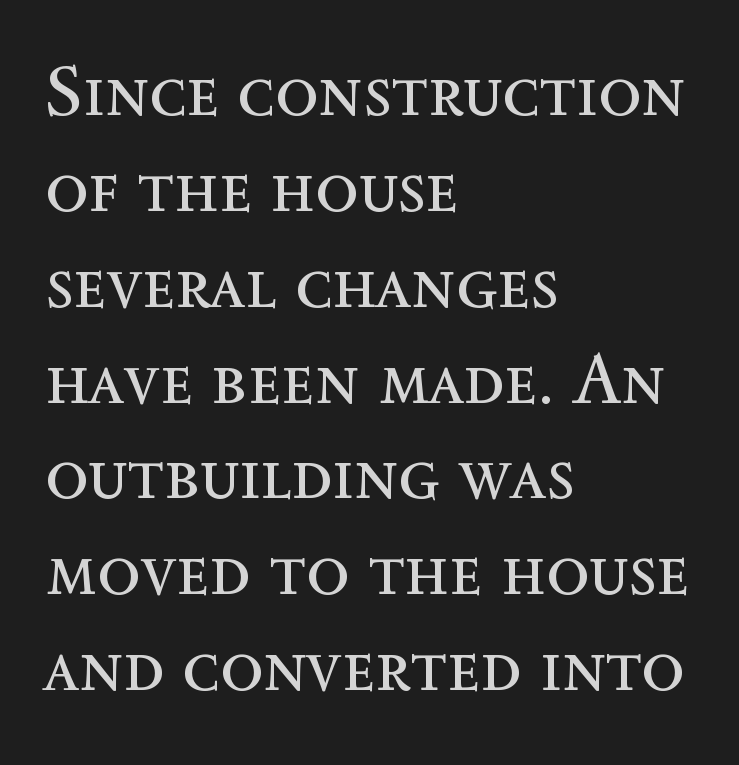
Vertical stems look standard width or narrower in stroke. Looks like regular typesetting: each glyph gets only the width it needs. Bare-footed words on every line. Characters follow at the spacing the type designer built in. A typesetter would call this leading conventional body-copy spacing. A student would call this left alignment; a typographer would say flush left, rag right.
